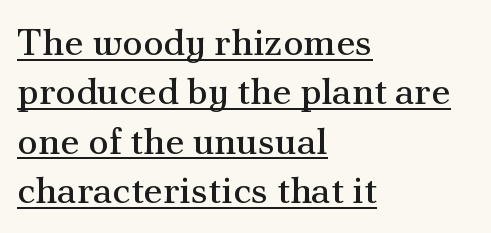
Q: Is the text bold? A: No.
Q: Is the text italic (slanted)? A: No, it is upright.
Q: Is the typeface a serif or a sans-serif typeface? A: Serif.
Q: Is the text underlined? A: Yes.
Q: How is the paragraph aligned? A: Left-aligned.
Q: Is the spacing between letters normal or unusually wide? A: Normal.
Q: Is the spacing between lines tight, normal or loose? A: Normal.
Q: Width (condensed, normal, or wide)? A: Normal.
Q: Stroke contrast? A: Medium.
Q: x-height? A: Small.
Q: Monospaced? A: No.
